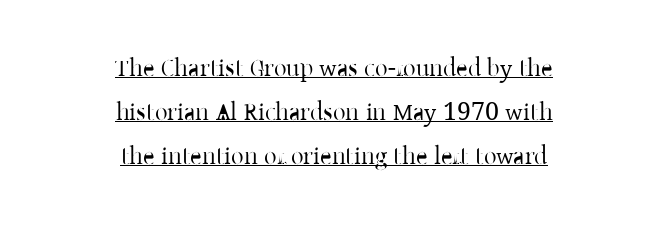
{"italic": "no", "bold": "no", "underline": "yes", "align": "center", "line_spacing_ratio": 1.76, "letter_spacing": "normal", "letter_spacing_em": 0.0, "glyph_px": 25}
